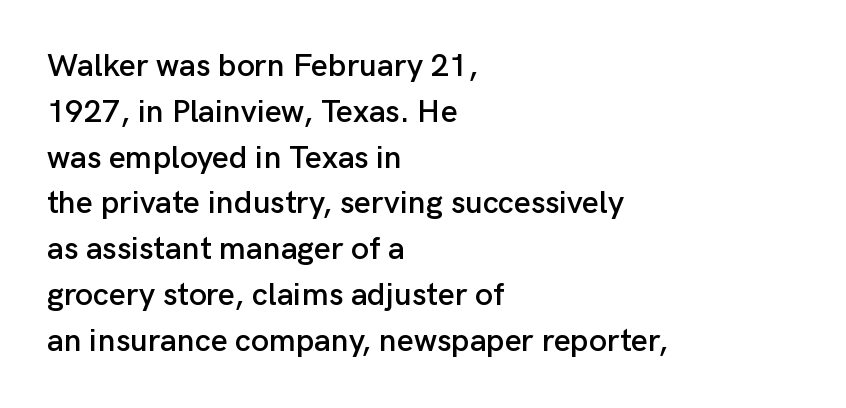
One-word summary of the alignment: left. The gap between lines stays unmarked. These lines are rendered in a variable-pitch font. Nope, not italic — everything's standing straight.
